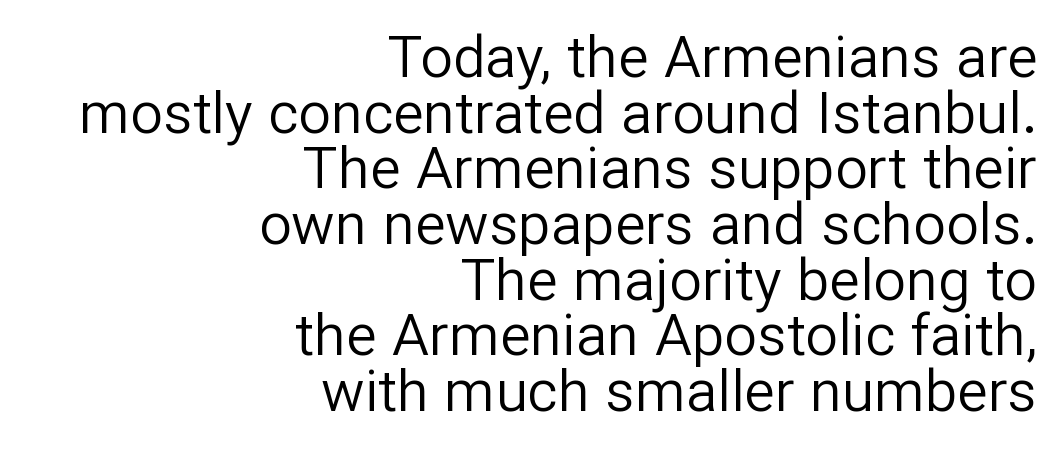
Is there any slant? The stems are plumb. Nothing heavy about these letters — not bold at all. There is no visible air inserted between adjacent glyphs. Very little white space separates one row of letters from the next.
